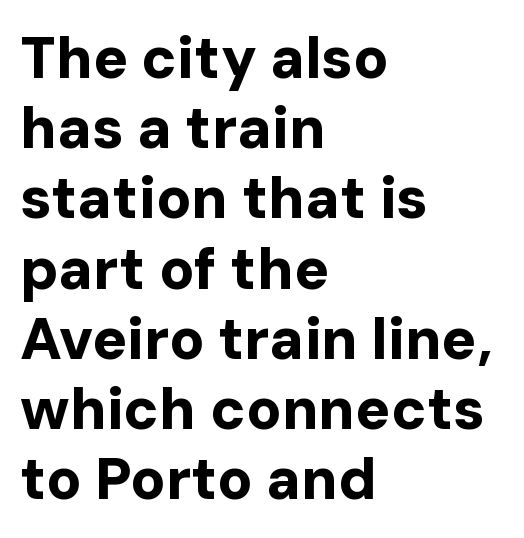
These words are printed bold, with thick strokes throughout. Do the characters align in a grid? No, the font is proportional. The paragraph shown leans on its left margin. The words here are not underlined. Stroke terminals: plain, sans-serif.
